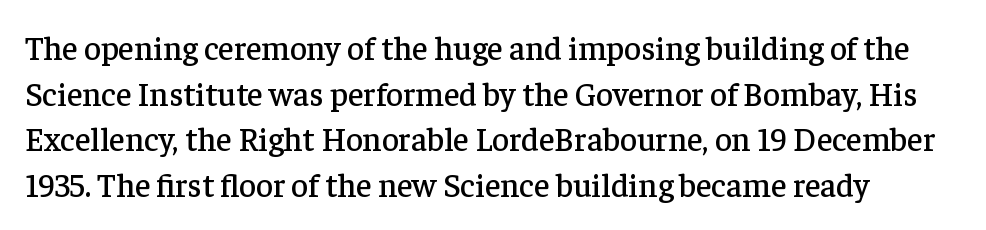
Q: Is the text italic (slanted)? A: No, it is upright.
Q: Is the typeface a serif or a sans-serif typeface? A: Serif.
Q: Is the text underlined? A: No.
Q: Is the spacing between letters normal or unusually wide? A: Normal.
Q: Is the spacing between lines tight, normal or loose? A: Normal.
Q: Width (condensed, normal, or wide)? A: Normal.
Q: Stroke contrast? A: Low.
Q: x-height? A: Medium.
Q: Monospaced? A: No.
